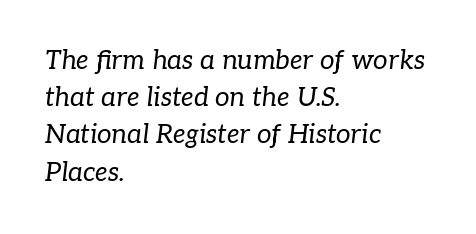
Vertically, the passage feels balanced, rows spaced as you'd expect. The strokes carry an ordinary text weight at most. Descenders hang freely into open space. The letterforms sit shoulder to shoulder at normal distance. Horizontal alignment here is leftward, the default for most running prose. The whole block is typeset with a tilt.
